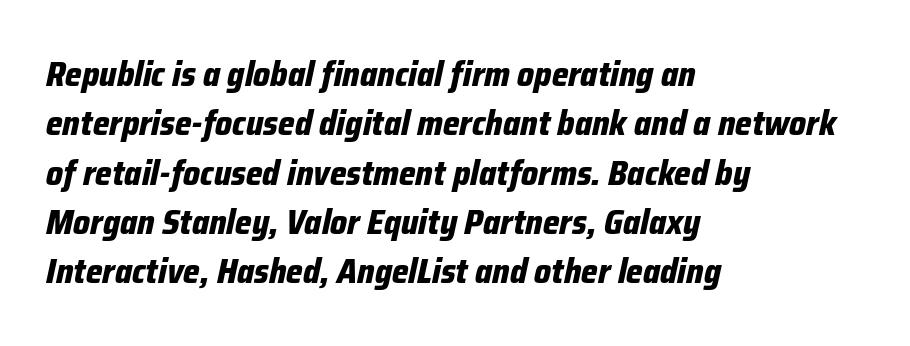
The image shows 35 px bold, condensed type, italic (leaning right); set left-aligned, normal line spacing (1.41x), normal letter spacing, not underlined; low stroke contrast and a medium x-height.
